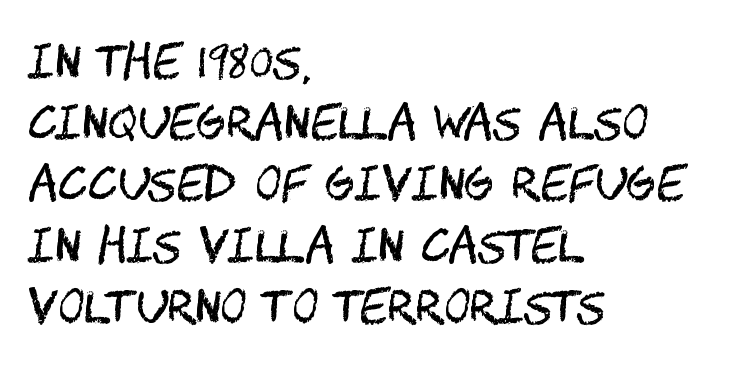
When letters stand straight like this, we call the style roman or upright. Rule under the text: the space is simply empty. What kind of face is this? One without serifs — a sans. Weight: regular or lighter.
